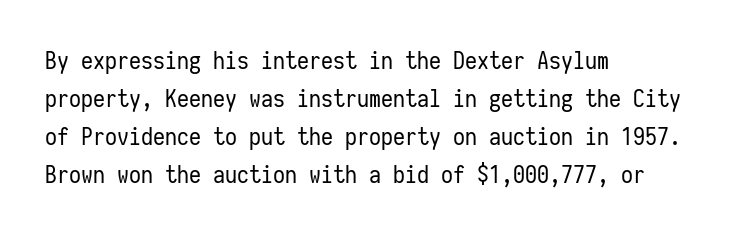
The image shows 24 px text type, upright; set left-aligned, normal line spacing (1.58x), normal letter spacing, not underlined.
